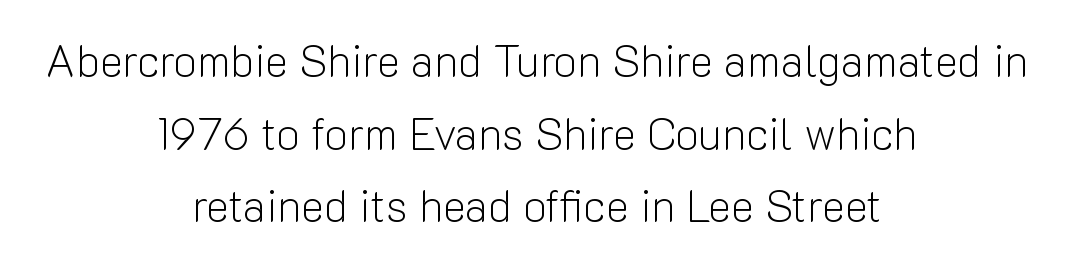
The image shows 44 px light sans-serif type, upright; set centered, normal line spacing (1.65x), normal letter spacing, not underlined; low stroke contrast and a medium x-height.
